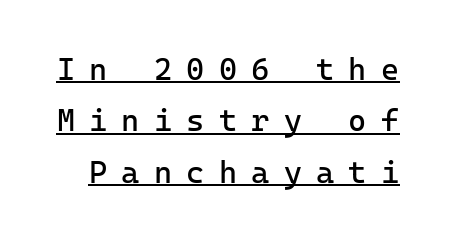
The image shows 31 px regular-weight sans-serif type, upright, monospaced; set normal line spacing (1.66x), unusually wide letter spacing (+0.46 em), underlined; low stroke contrast and a medium x-height.
